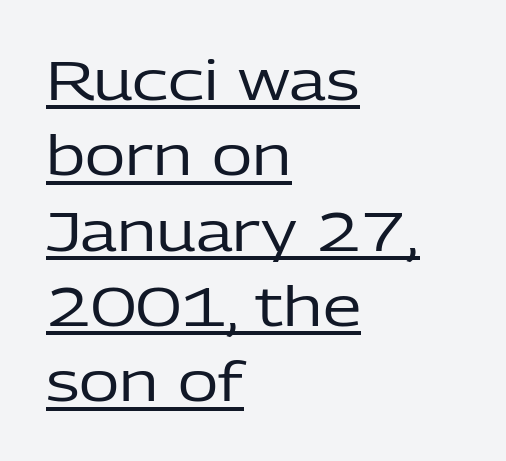
This sample has the flowing, uneven cadence of proportional lettering. Honestly, the underline is the first thing you notice here. Nope, no serifs anywhere on these letters. Horizontal alignment here is leftward, the default for most running prose.
